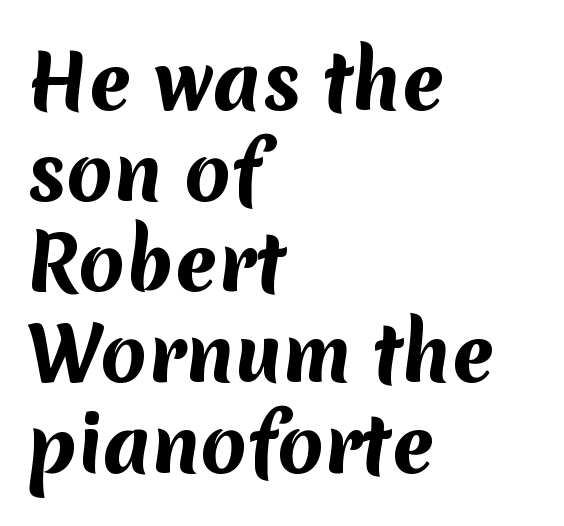
The image shows 75 px bold sans-serif type; set left-aligned, line spacing 1.21x, normal letter spacing, not underlined; medium stroke contrast and a medium x-height.
